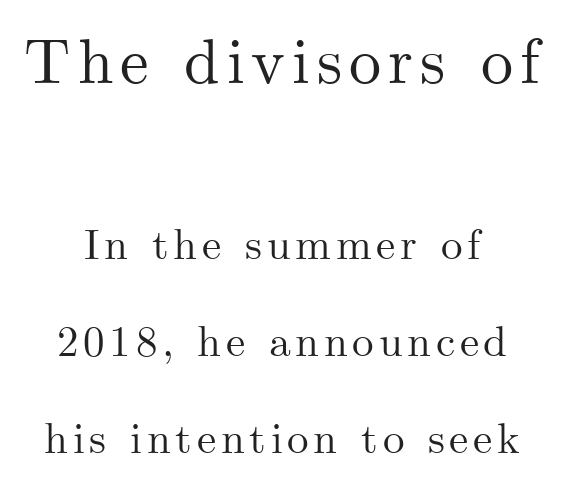
Q: Is the text italic (slanted)? A: No, it is upright.
Q: Is the typeface a serif or a sans-serif typeface? A: Serif.
Q: Is the text underlined? A: No.
Q: How is the paragraph aligned? A: Centered.
Q: Is the spacing between lines tight, normal or loose? A: Loose.
Q: Which block of text is set in a larger size, the first (top) or the second (bottom)? A: The first (top) one.
Q: Width (condensed, normal, or wide)? A: Normal.
Q: Stroke contrast? A: Medium.
Q: x-height? A: Small.
Q: Monospaced? A: No.
